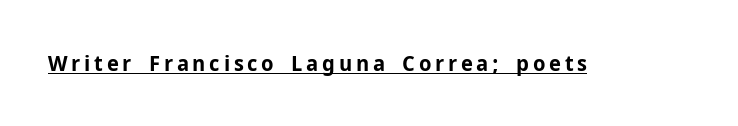
Heft: maximum for text — a bold. The rendering uses the underline text-decoration. Do the letters lean? They stand straight.
